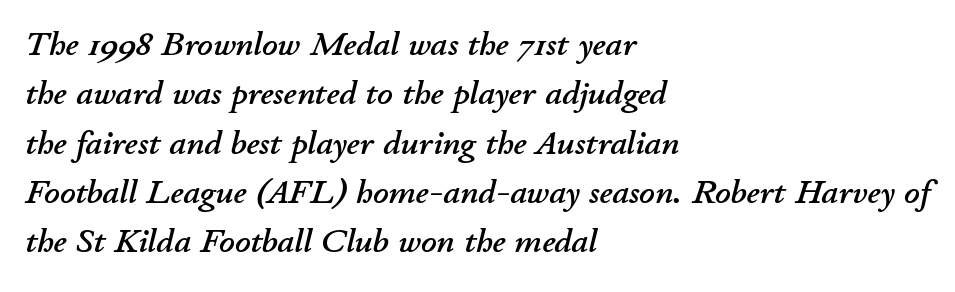
The image shows 34 px text type, italic (leaning right); set left-aligned, normal line spacing (1.45x), normal letter spacing, not underlined; low stroke contrast and a small x-height.
